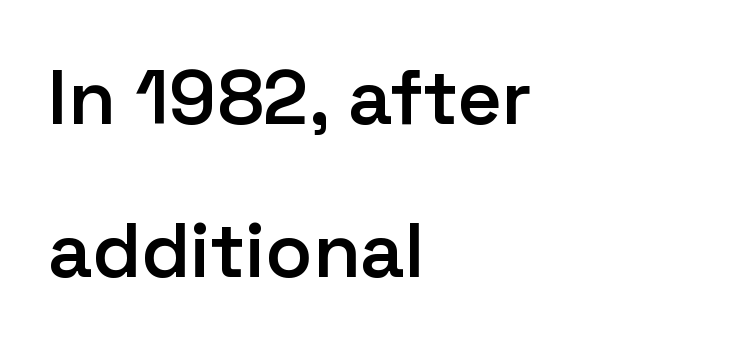
Q: Is the text bold? A: Semi-bold.
Q: Is the text italic (slanted)? A: No, it is upright.
Q: Is the typeface a serif or a sans-serif typeface? A: Sans-serif.
Q: Is the text underlined? A: No.
Q: How is the paragraph aligned? A: Left-aligned.
Q: Is the spacing between letters normal or unusually wide? A: Normal.
Q: Is the spacing between lines tight, normal or loose? A: Loose.
Q: Width (condensed, normal, or wide)? A: Normal.
Q: Stroke contrast? A: Low.
Q: x-height? A: Medium.
Q: Monospaced? A: No.
